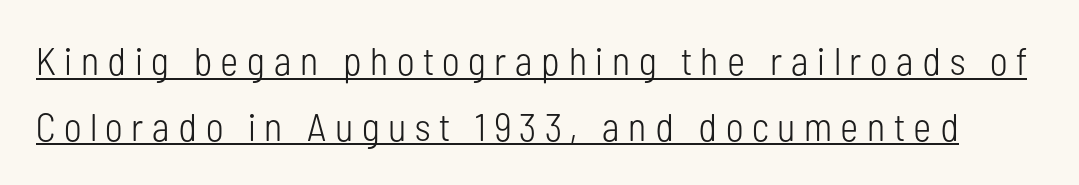
The image shows 39 px light, condensed sans-serif type, upright; set normal line spacing (1.68x), unusually wide letter spacing (+0.22 em), underlined; low stroke contrast and a medium x-height.
